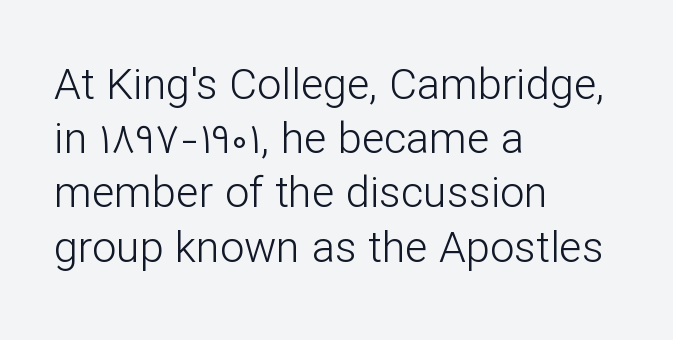
The specimen omits any rule beneath the text block's lines. The cut favours lightness, reaching ordinary text weight at its darkest. The lines sit at an ordinary, default distance from one another. It's the straight-up-and-down kind of type.
